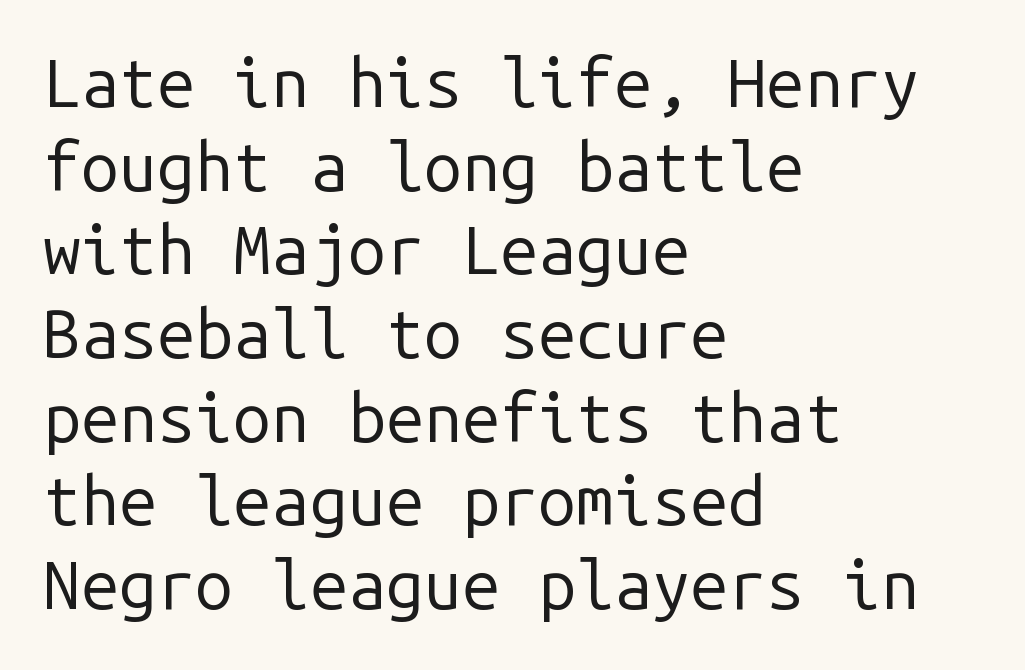
How are the letters spaced? Ordinarily, with no added tracking. Left-aligned paragraph, ragged on the right. You could count columns in this text — the font is strictly monospaced. Each stroke keeps to a modest, everyday thickness or less.
